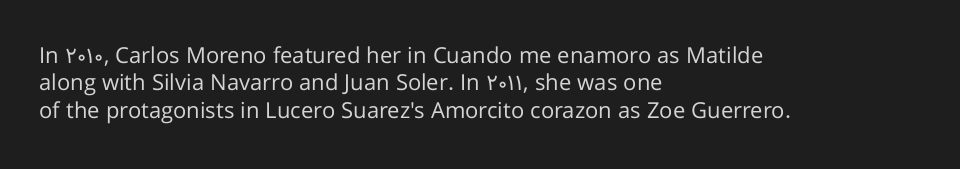
{"italic": "no", "bold": "no", "underline": "no", "align": "left", "line_spacing_ratio": 1.24, "letter_spacing": "normal", "letter_spacing_em": 0.0, "glyph_px": 22}
